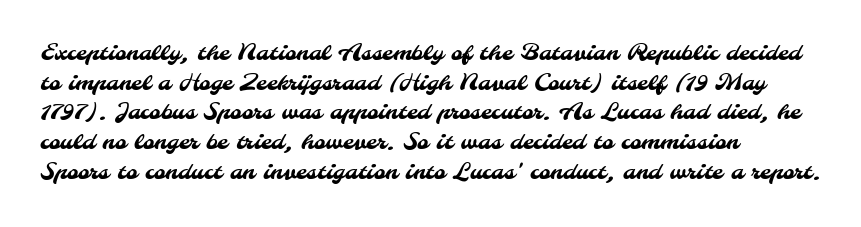
There is no visible air inserted between adjacent glyphs. Each line starts at the same left margin while the right side varies. The gap between lines stays unmarked. Vertical spacing — default.
